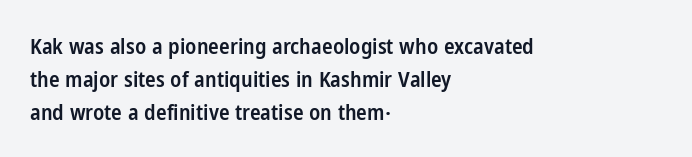
Q: Is the text bold? A: Semi-bold.
Q: Is the text italic (slanted)? A: No, it is upright.
Q: Is the text underlined? A: No.
Q: How is the paragraph aligned? A: Left-aligned.
Q: Is the spacing between letters normal or unusually wide? A: Normal.
Q: Is the spacing between lines tight, normal or loose? A: Normal.
